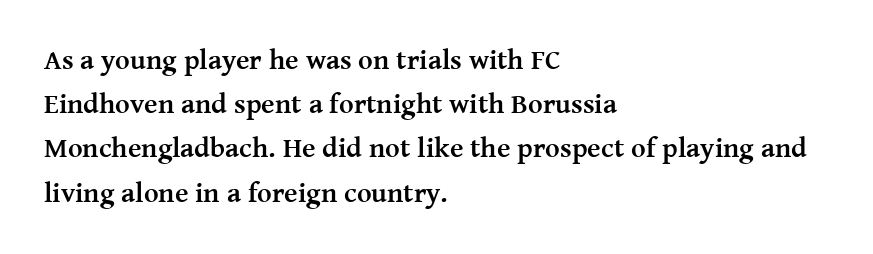
Q: Is the text bold? A: Yes.
Q: Is the text italic (slanted)? A: No, it is upright.
Q: Is the typeface a serif or a sans-serif typeface? A: Serif.
Q: Is the text underlined? A: No.
Q: How is the paragraph aligned? A: Left-aligned.
Q: Is the spacing between letters normal or unusually wide? A: Normal.
Q: Is the spacing between lines tight, normal or loose? A: Normal.
Q: Width (condensed, normal, or wide)? A: Normal.
Q: Stroke contrast? A: Medium.
Q: x-height? A: Medium.
Q: Monospaced? A: No.
